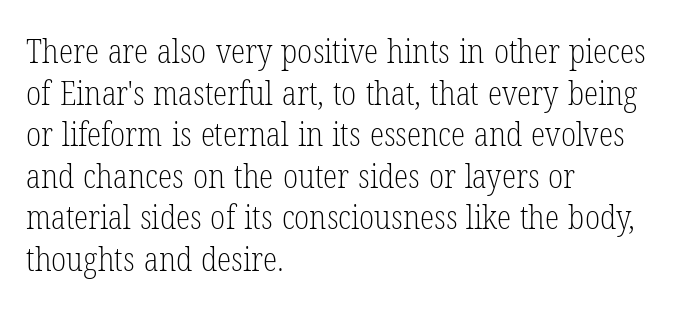
The image shows 33 px light, condensed serif type, upright; set left-aligned, normal line spacing (1.26x), normal letter spacing, not underlined; low stroke contrast and a medium x-height.
